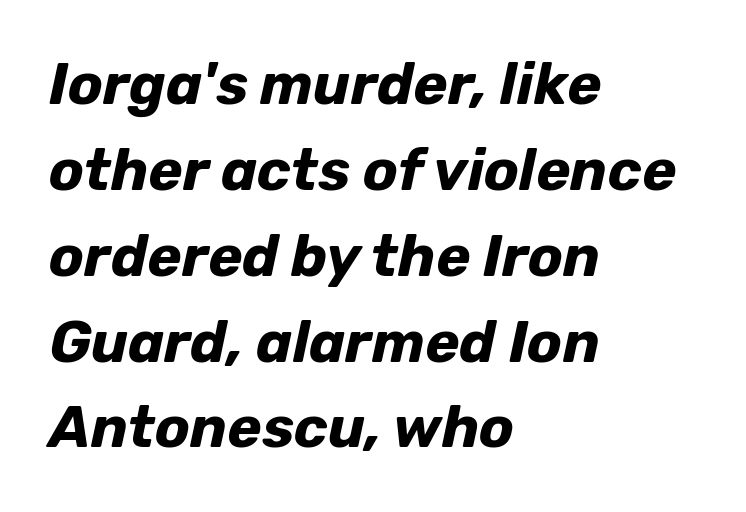
{"italic": "yes", "lean": "right", "slant_degrees": 12, "bold": "yes", "weight": "bold", "width": "normal", "stroke_contrast": "low", "x_height": "medium", "monospaced": "no", "underline": "no", "align": "left", "line_spacing": "normal", "line_spacing_ratio": 1.48, "letter_spacing": "normal", "letter_spacing_em": 0.0, "glyph_px": 58}
